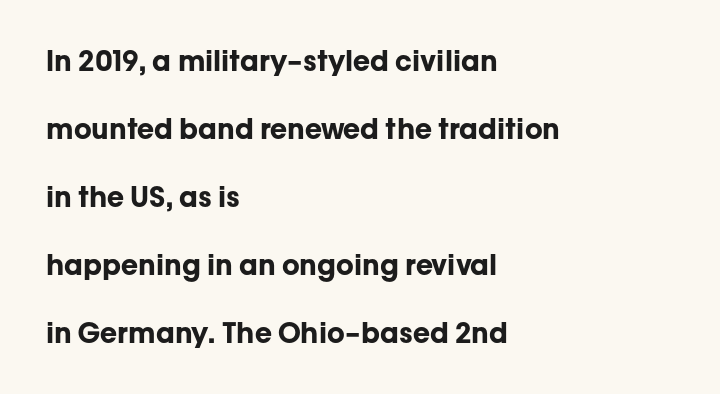
Does the lettering tilt? It doesn't — this is upright. The rag falls on the right side of this text block. On the weight axis this lands at bold, roughly 700. A bare baseline throughout the passage. Nope, no serifs anywhere on these letters.
